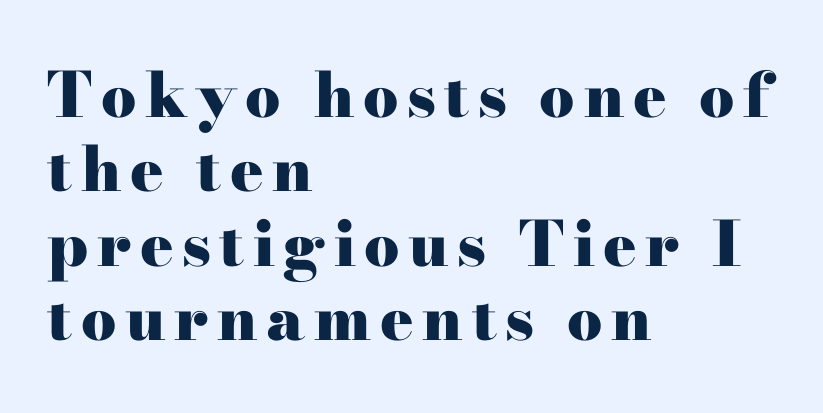
The image shows 62 px heavy, wide serif type, upright; set left-aligned, line spacing 1.2x, not underlined; high stroke contrast and a small x-height.
